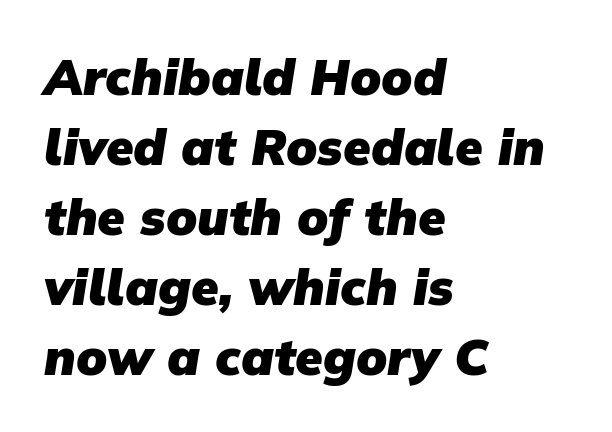
{"serif": "no", "bold": "yes", "weight": "heavy", "width": "normal", "stroke_contrast": "low", "x_height": "medium", "monospaced": "no", "underline": "no", "align": "left", "line_spacing": "normal", "line_spacing_ratio": 1.4, "letter_spacing": "normal", "letter_spacing_em": 0.0, "glyph_px": 50}
